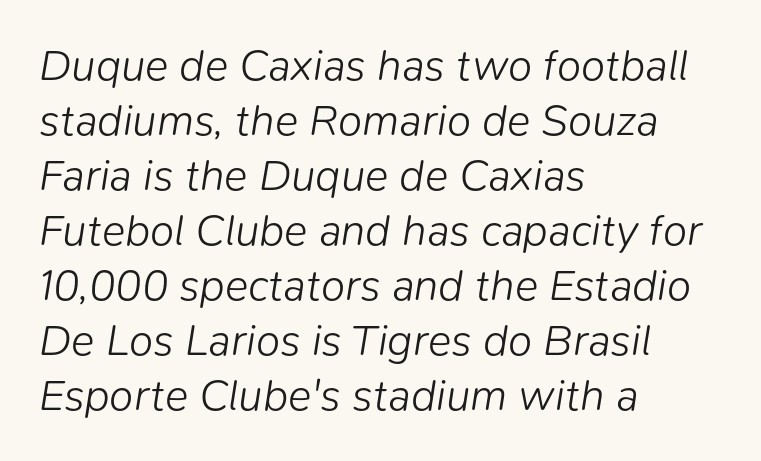
Q: Is the text bold? A: No.
Q: Is the text italic (slanted)? A: Yes, it leans right by about 9 degrees.
Q: Is the text underlined? A: No.
Q: How is the paragraph aligned? A: Left-aligned.
Q: Is the spacing between letters normal or unusually wide? A: Normal.
Q: Is the spacing between lines tight, normal or loose? A: Normal.
Q: Width (condensed, normal, or wide)? A: Normal.
Q: Stroke contrast? A: Low.
Q: x-height? A: Medium.
Q: Monospaced? A: No.
